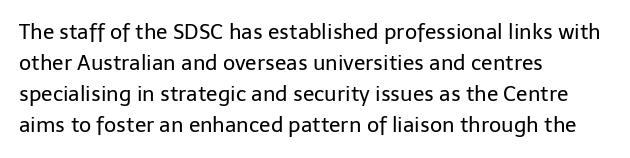
No chunkiness to these letters — they're not bold. The area under the type is left untouched. This rendering uses left alignment, leaving the right contour irregular. The font's upright variant was chosen for this text. Compared with typical body copy, the letter spacing here is the same.
